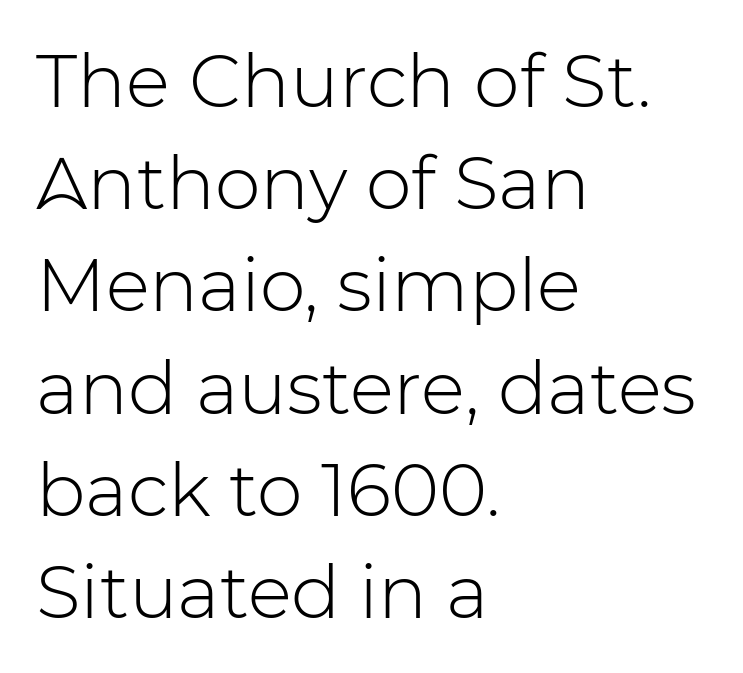
Q: Is the text bold? A: No.
Q: Is the text italic (slanted)? A: No, it is upright.
Q: Is the typeface a serif or a sans-serif typeface? A: Sans-serif.
Q: Is the text underlined? A: No.
Q: How is the paragraph aligned? A: Left-aligned.
Q: Is the spacing between letters normal or unusually wide? A: Normal.
Q: Is the spacing between lines tight, normal or loose? A: Normal.
Q: Width (condensed, normal, or wide)? A: Normal.
Q: Stroke contrast? A: Low.
Q: x-height? A: Medium.
Q: Monospaced? A: No.
